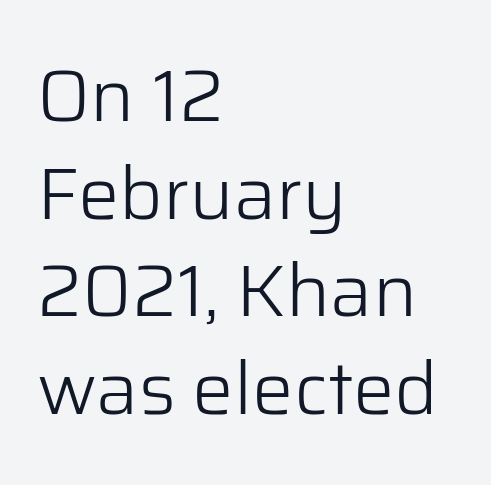
The letters stand upright; this is a roman face. The font sits on the lighter half of the weight spectrum, regular included. Evenly set lines give the paragraph a standard silhouette. Casual observation: everything's shoved over to the left.
